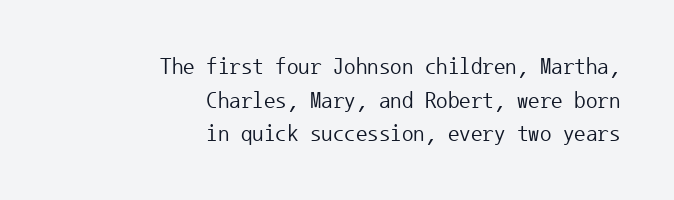
Q: Is the text bold? A: No.
Q: Is the text italic (slanted)? A: No, it is upright.
Q: Is the text underlined? A: No.
Q: How is the paragraph aligned? A: Right-aligned.
Q: Is the spacing between letters normal or unusually wide? A: Normal.
Q: Is the spacing between lines tight, normal or loose? A: Normal.
